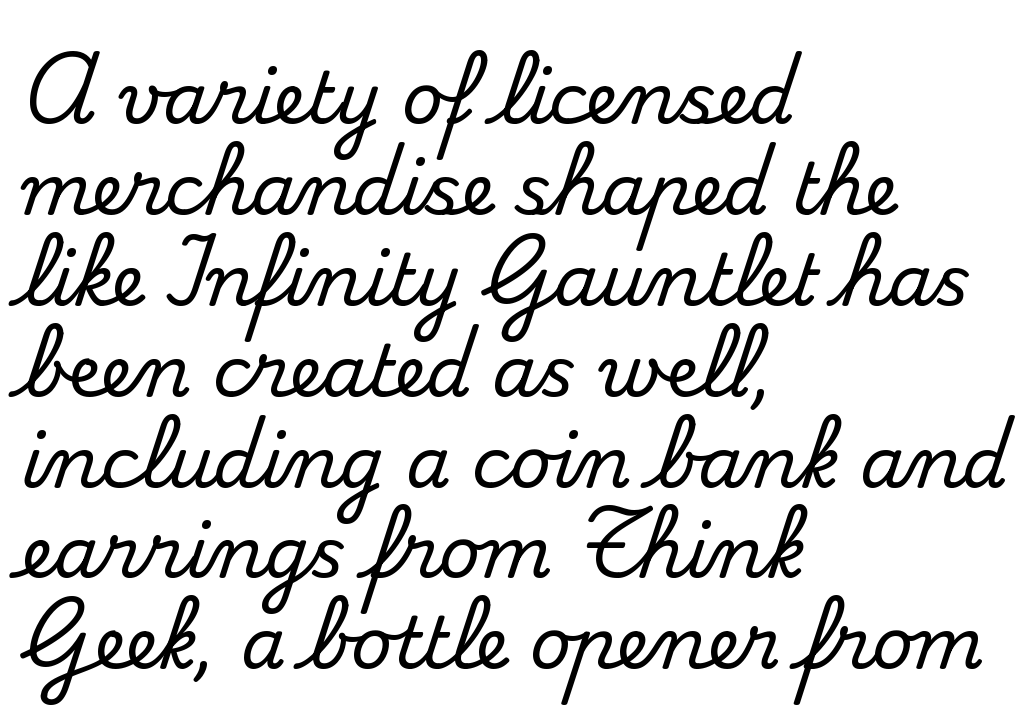
Q: Is the text italic (slanted)? A: Yes.
Q: Is the text underlined? A: No.
Q: How is the paragraph aligned? A: Left-aligned.
Q: Is the spacing between letters normal or unusually wide? A: Normal.
Q: Is the spacing between lines tight, normal or loose? A: Normal.
Q: Width (condensed, normal, or wide)? A: Normal.
Q: Stroke contrast? A: Medium.
Q: x-height? A: Small.
Q: Monospaced? A: No.
